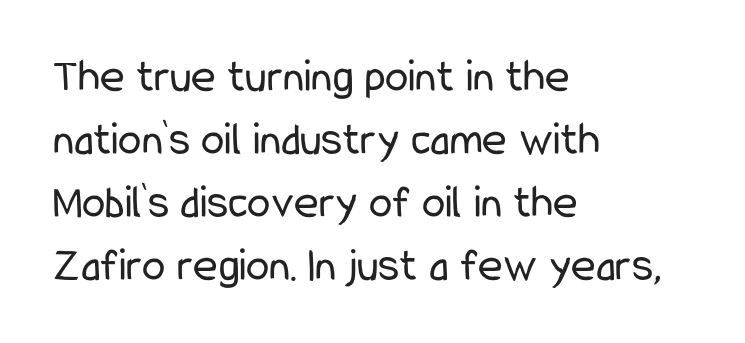
Reading down the block, your eye returns to a fixed left position each line. Italic: no, the glyphs are upright roman. Check where the strokes stop: nothing finishes them off — pure sans. Line spacing here is normal. Caption: face not bold, strokes unweighted. The horizontal fit of the characters is conventional and even.
